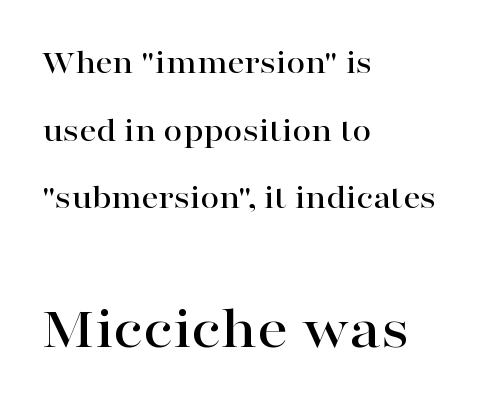
{"serif": "yes", "italic": "no", "width": "wide", "stroke_contrast": "high", "x_height": "medium", "monospaced": "no", "underline": "no", "align": "left", "line_spacing": "loose", "line_spacing_ratio": 1.99, "letter_spacing": "normal", "letter_spacing_em": 0.0, "larger_block": "second", "size_ratio": 1.76, "glyph_px": 60}
